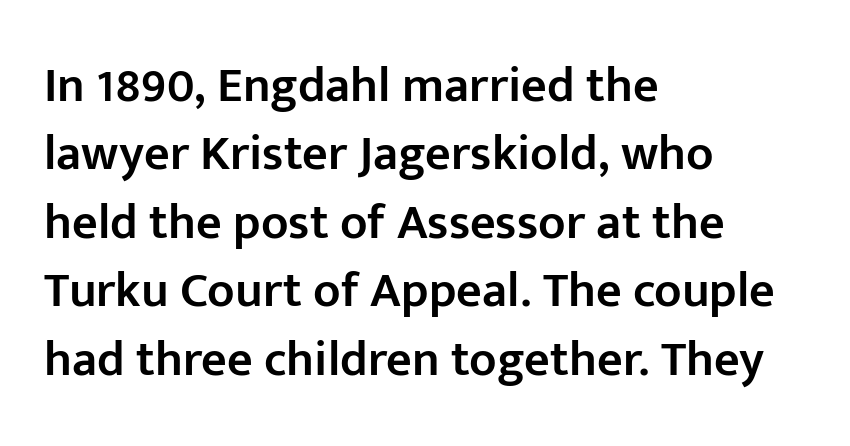
{"serif": "no", "italic": "no", "bold": "semi", "weight": "semibold", "width": "normal", "stroke_contrast": "low", "x_height": "medium", "monospaced": "no", "underline": "no", "align": "left", "line_spacing": "normal", "line_spacing_ratio": 1.37, "letter_spacing": "normal", "letter_spacing_em": 0.0, "glyph_px": 50}
